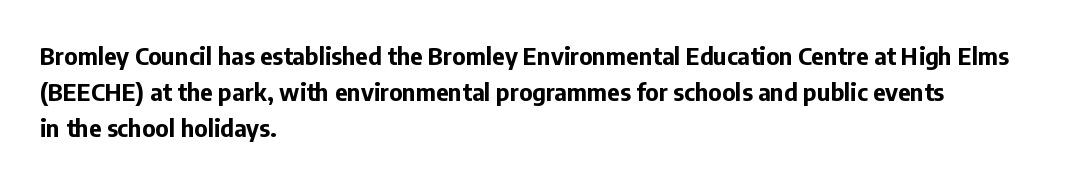
The image shows 24 px bold type, upright; set left-aligned, normal line spacing (1.5x), normal letter spacing, not underlined.
